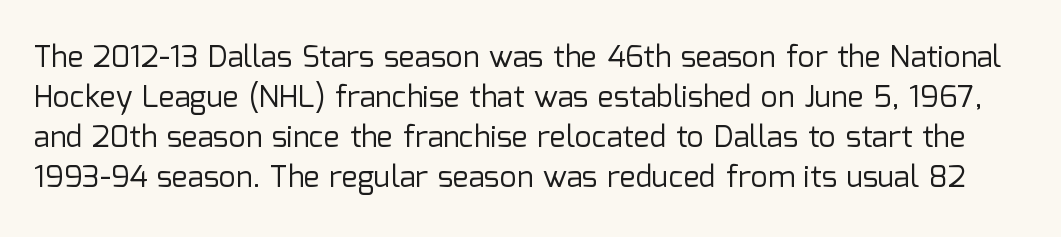
Q: Is the text bold? A: No.
Q: Is the text italic (slanted)? A: No, it is upright.
Q: Is the typeface a serif or a sans-serif typeface? A: Sans-serif.
Q: Is the text underlined? A: No.
Q: Is the spacing between letters normal or unusually wide? A: Normal.
Q: Is the spacing between lines tight, normal or loose? A: Normal.
Q: Width (condensed, normal, or wide)? A: Normal.
Q: Stroke contrast? A: Low.
Q: x-height? A: Medium.
Q: Monospaced? A: No.
